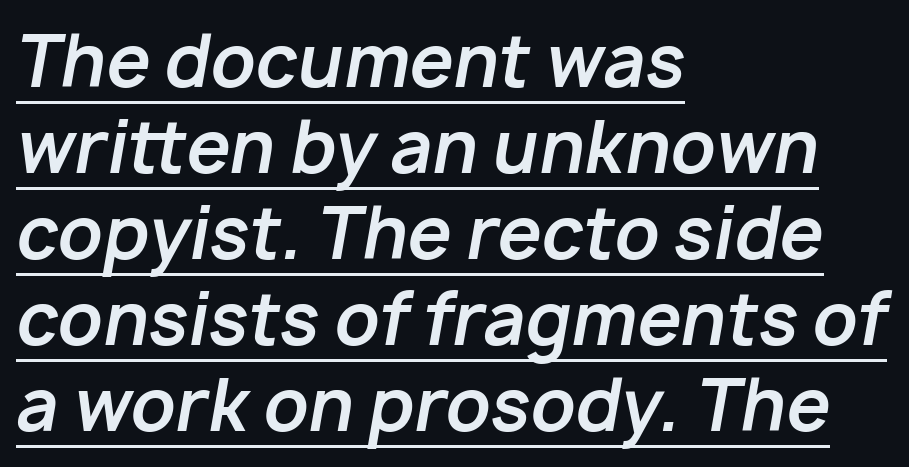
{"italic": "yes", "lean": "right", "slant_degrees": 10, "bold": "yes", "weight": "bold", "width": "normal", "stroke_contrast": "low", "x_height": "medium", "monospaced": "no", "underline": "yes", "align": "left", "line_spacing_ratio": 1.23, "letter_spacing": "normal", "letter_spacing_em": 0.0, "glyph_px": 70}
